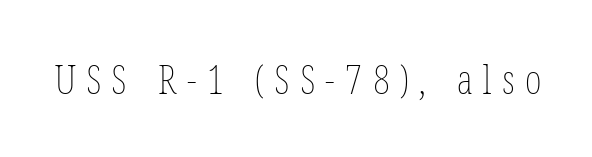
Q: Is the text bold? A: No.
Q: Is the text italic (slanted)? A: No, it is upright.
Q: Is the text underlined? A: No.
Q: Is the spacing between letters normal or unusually wide? A: Unusually wide.
Q: Width (condensed, normal, or wide)? A: Condensed.
Q: Stroke contrast? A: Low.
Q: x-height? A: Medium.
Q: Monospaced? A: No.
